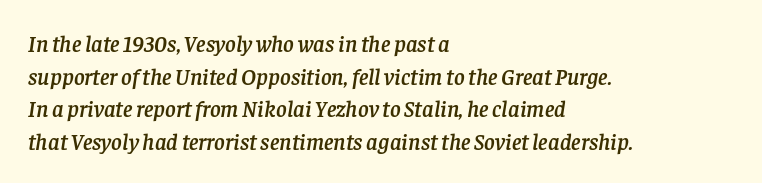
{"italic": "yes", "lean": "right", "slant_degrees": 8, "underline": "no", "align": "left", "line_spacing": "normal", "line_spacing_ratio": 1.42, "letter_spacing": "normal", "letter_spacing_em": 0.0, "glyph_px": 23}
